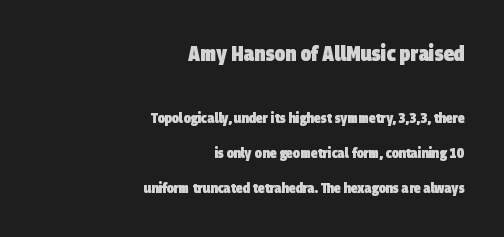
Q: Is the text bold? A: Yes.
Q: Is the text underlined? A: No.
Q: How is the paragraph aligned? A: Right-aligned.
Q: Is the spacing between letters normal or unusually wide? A: Normal.
Q: Is the spacing between lines tight, normal or loose? A: Loose.
Q: Which block of text is set in a larger size, the first (top) or the second (bottom)? A: The first (top) one.
